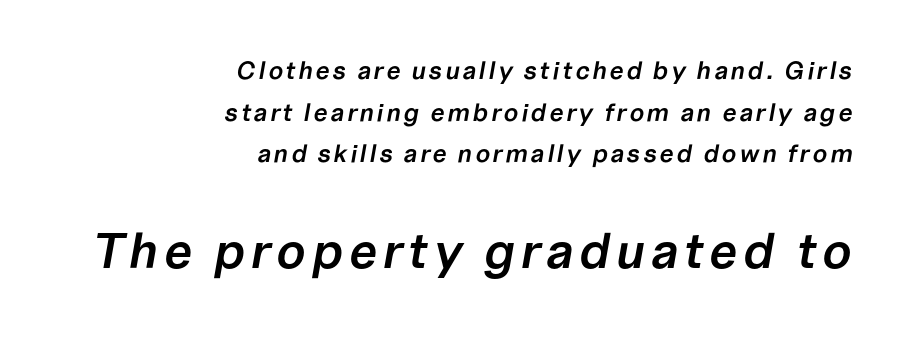
Q: Is the text bold? A: Semi-bold.
Q: Is the text italic (slanted)? A: Yes, it leans right by about 10 degrees.
Q: Is the text underlined? A: No.
Q: How is the paragraph aligned? A: Right-aligned.
Q: Is the spacing between lines tight, normal or loose? A: Normal.
Q: Which block of text is set in a larger size, the first (top) or the second (bottom)? A: The second (bottom) one.
Q: Width (condensed, normal, or wide)? A: Normal.
Q: Stroke contrast? A: Low.
Q: x-height? A: Medium.
Q: Monospaced? A: No.
